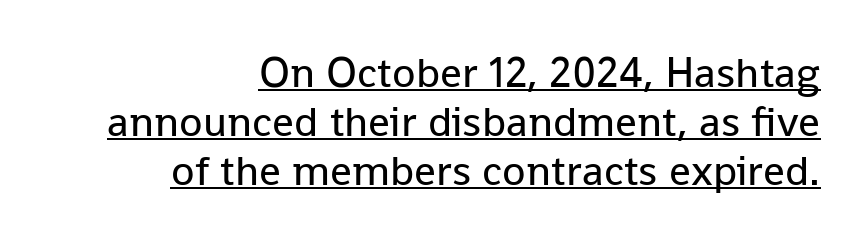
Honestly, the letter spacing is just normal — you wouldn't notice it. You could not count columns in this text — the font is proportionally spaced. These lines are composed in type without serifs. Typeset ragged left — the right edge is the straight one. This reads as an unemphasized weight, regular at the heaviest. The leading is snug, giving the passage a crowded texture.
